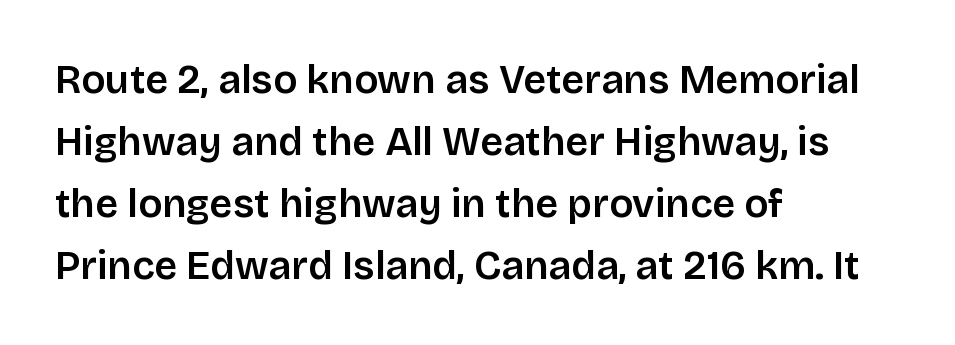
{"serif": "no", "italic": "no", "width": "normal", "stroke_contrast": "low", "x_height": "large", "monospaced": "no", "underline": "no", "align": "left", "line_spacing": "normal", "line_spacing_ratio": 1.55, "letter_spacing": "normal", "letter_spacing_em": 0.0, "glyph_px": 40}
